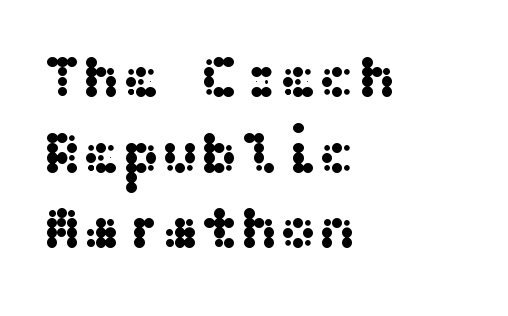
Q: Is the text italic (slanted)? A: No, it is upright.
Q: Is the typeface a serif or a sans-serif typeface? A: Sans-serif.
Q: Is the text underlined? A: No.
Q: How is the paragraph aligned? A: Left-aligned.
Q: Is the spacing between letters normal or unusually wide? A: Normal.
Q: Is the spacing between lines tight, normal or loose? A: Normal.
Q: Width (condensed, normal, or wide)? A: Wide.
Q: Stroke contrast? A: Medium.
Q: x-height? A: Medium.
